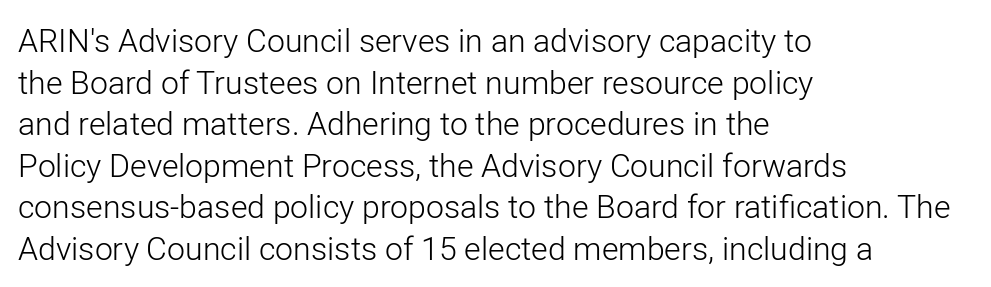
Think of a printed novel: that variable character pitch is what you see here. Anything drawn beneath the words? Only blank space. The face used here is a sans, in the tradition of grotesques and geometrics. Layout note: lines flush left. The face looks like a standard text weight, possibly lighter. The rendering uses a moderate line-height, typical for paragraphs.
